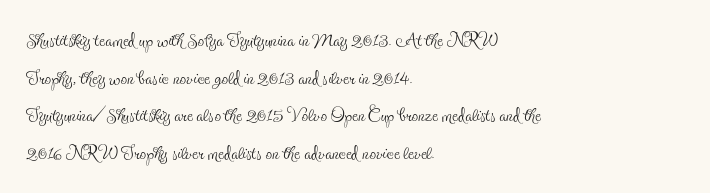
Q: Is the text bold? A: No.
Q: Is the text underlined? A: No.
Q: How is the paragraph aligned? A: Left-aligned.
Q: Is the spacing between letters normal or unusually wide? A: Normal.
Q: Is the spacing between lines tight, normal or loose? A: Normal.
